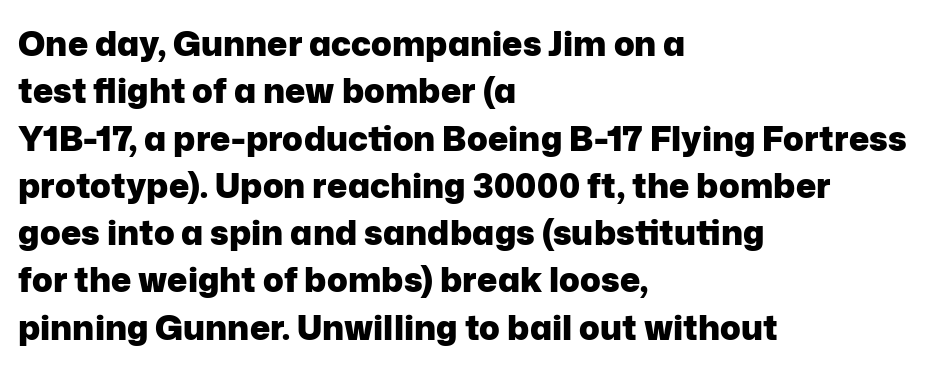
The image shows 34 px heavy sans-serif type, upright; set left-aligned, normal line spacing (1.39x), normal letter spacing, not underlined; low stroke contrast and a medium x-height.
